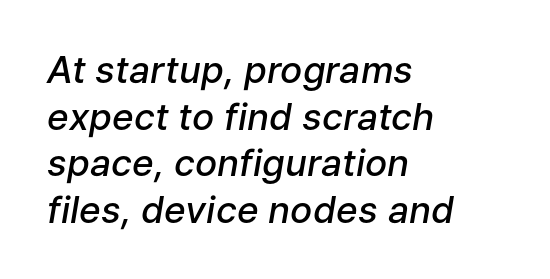
Q: Is the text bold? A: Semi-bold.
Q: Is the text italic (slanted)? A: Yes, it leans right by about 9 degrees.
Q: Is the text underlined? A: No.
Q: How is the paragraph aligned? A: Left-aligned.
Q: Is the spacing between letters normal or unusually wide? A: Normal.
Q: Is the spacing between lines tight, normal or loose? A: Normal.
Q: Width (condensed, normal, or wide)? A: Normal.
Q: Stroke contrast? A: Low.
Q: x-height? A: Medium.
Q: Monospaced? A: No.
